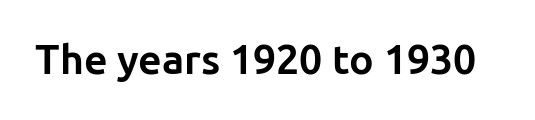
The lettering holds an erect, upright posture throughout. In terms of weight, the rendering is a true, heavy bold. Beneath every word, the page is bare. The type family on display is of the sans-serif kind. Does extra space separate the letters? No, they use regular spacing. Each letter keeps its own natural width here, so spacing adapts to shape.
